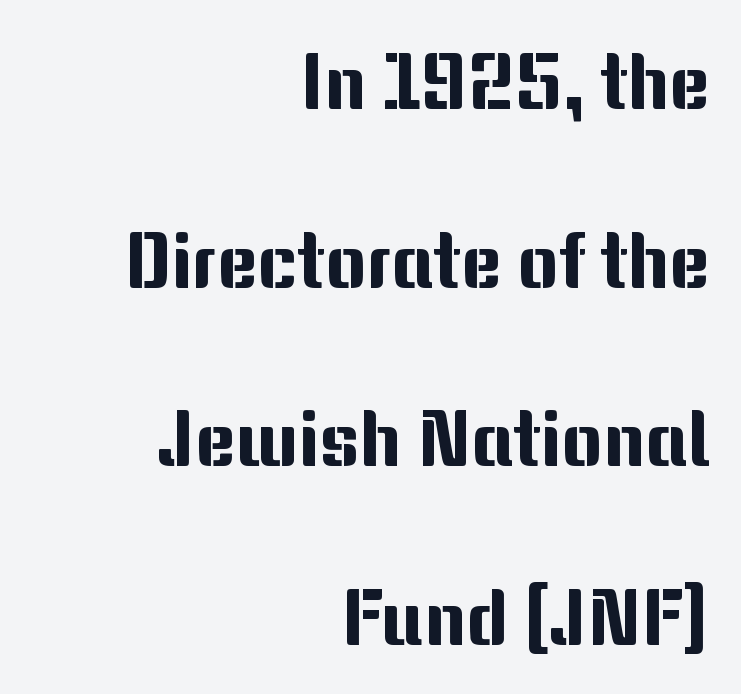
{"serif": "no", "italic": "no", "width": "normal", "stroke_contrast": "medium", "x_height": "medium", "monospaced": "no", "underline": "no", "align": "right", "line_spacing": "loose", "line_spacing_ratio": 2.29, "letter_spacing": "normal", "letter_spacing_em": 0.0, "glyph_px": 78}
